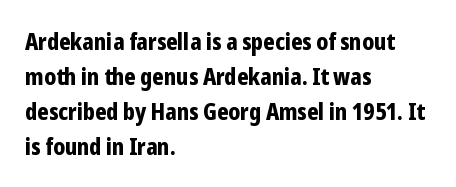
A normal amount of white space separates one row of letters from the next. The lines in this sample share a left origin and differ only in where they stop. Characters follow at the spacing the type designer built in. In terms of weight, the rendering is a true, heavy bold.
